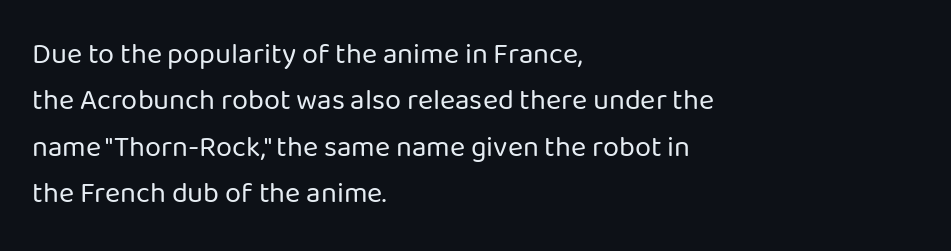
Note: no serifs on the glyphs. Each word holds together tightly as a unit, with standard inter-letter gaps. Casual observation: everything's shoved over to the left. Ordinary non-slanted type is in use. Spacing verdict: proportional, widths tailored to each character. The zone under the glyphs is completely vacant.
